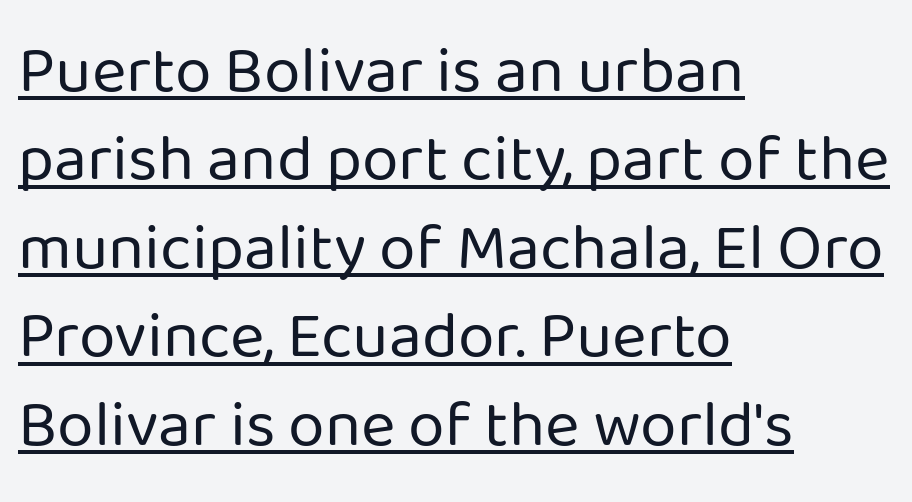
Stems and bowls with no extra thickness — not bold. Caption: lettering with a line underneath. This block has exactly the height ordinary leading produces. The letters advance in unequal steps, a hallmark of proportional type.
